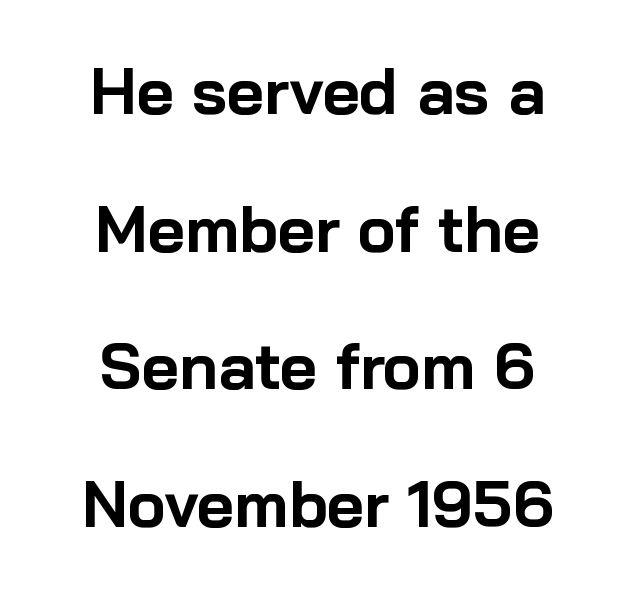
The image shows 64 px bold sans-serif type, upright; set centered, loose line spacing (2.15x), normal letter spacing, not underlined; low stroke contrast and a medium x-height.
